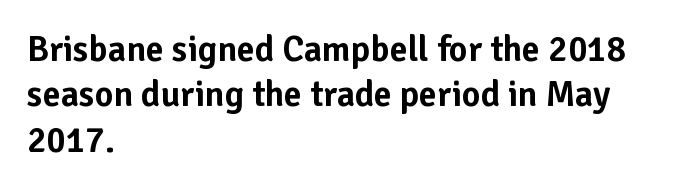
{"serif": "no", "italic": "no", "width": "normal", "stroke_contrast": "low", "x_height": "medium", "monospaced": "no", "underline": "no", "align": "left", "line_spacing": "normal", "line_spacing_ratio": 1.26, "letter_spacing": "normal", "letter_spacing_em": 0.0, "glyph_px": 36}
